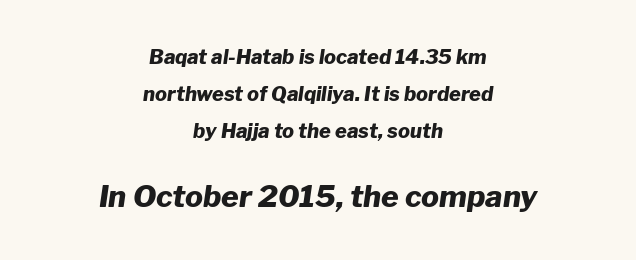
No word sits above an underline. The characters look thick and weighty, a clear bold. The lines in this sample share a center point and differ in where they start and stop. Observe the lean: these are italic letterforms. The passage shown begins with its smaller block and ends with its larger one. Nobody touched the tracking dial on this one.
